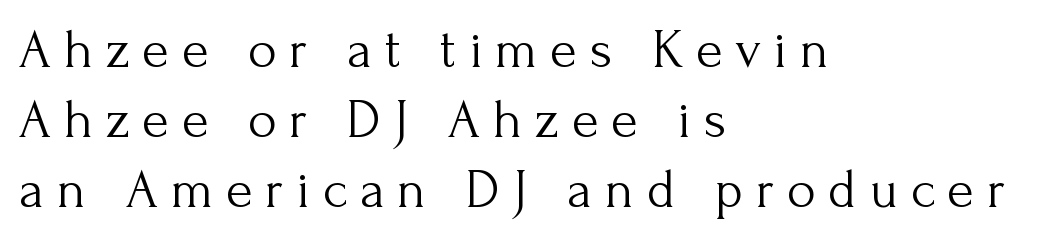
The image shows 55 px light serif type, upright; set left-aligned, normal line spacing (1.27x), unusually wide letter spacing (+0.23 em), not underlined; medium stroke contrast and a small x-height.
